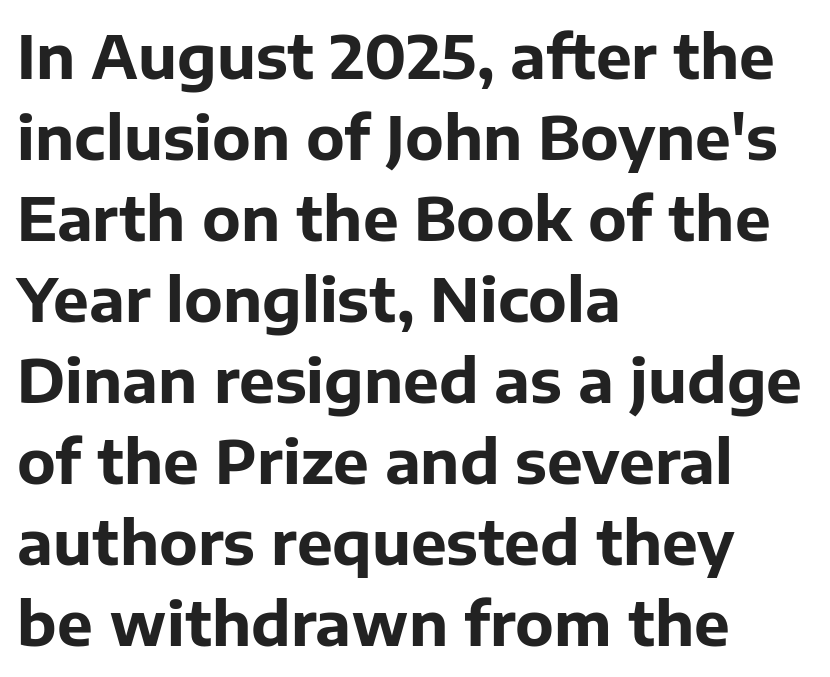
Q: Is the text bold? A: Yes.
Q: Is the text italic (slanted)? A: No, it is upright.
Q: Is the typeface a serif or a sans-serif typeface? A: Sans-serif.
Q: Is the text underlined? A: No.
Q: How is the paragraph aligned? A: Left-aligned.
Q: Is the spacing between letters normal or unusually wide? A: Normal.
Q: Is the spacing between lines tight, normal or loose? A: Normal.
Q: Width (condensed, normal, or wide)? A: Normal.
Q: Stroke contrast? A: Low.
Q: x-height? A: Medium.
Q: Monospaced? A: No.
